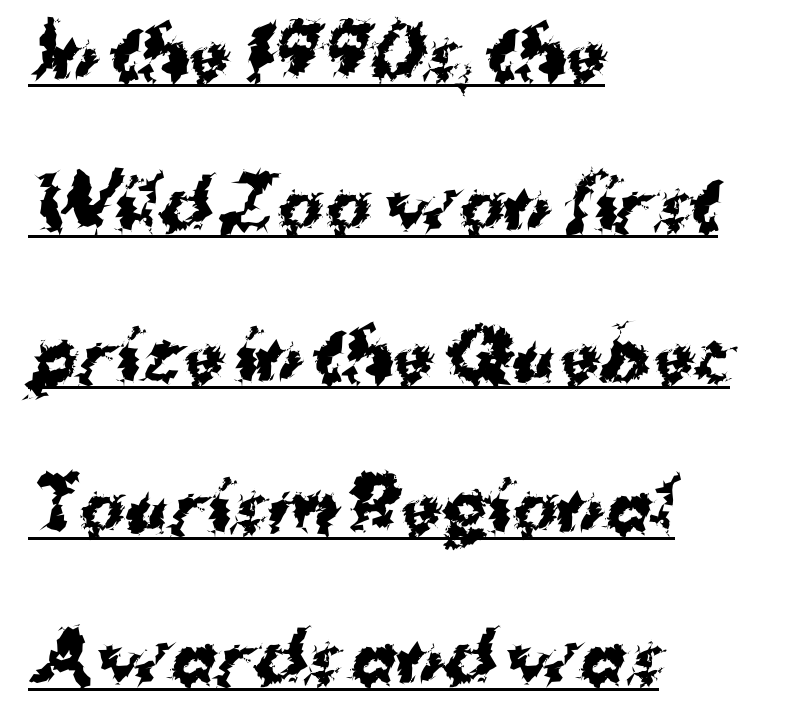
Q: Is the text bold? A: Yes.
Q: Is the typeface a serif or a sans-serif typeface? A: Sans-serif.
Q: Is the text underlined? A: Yes.
Q: How is the paragraph aligned? A: Left-aligned.
Q: Is the spacing between letters normal or unusually wide? A: Normal.
Q: Is the spacing between lines tight, normal or loose? A: Loose.
Q: Width (condensed, normal, or wide)? A: Normal.
Q: Stroke contrast? A: Medium.
Q: x-height? A: Medium.
Q: Monospaced? A: No.
